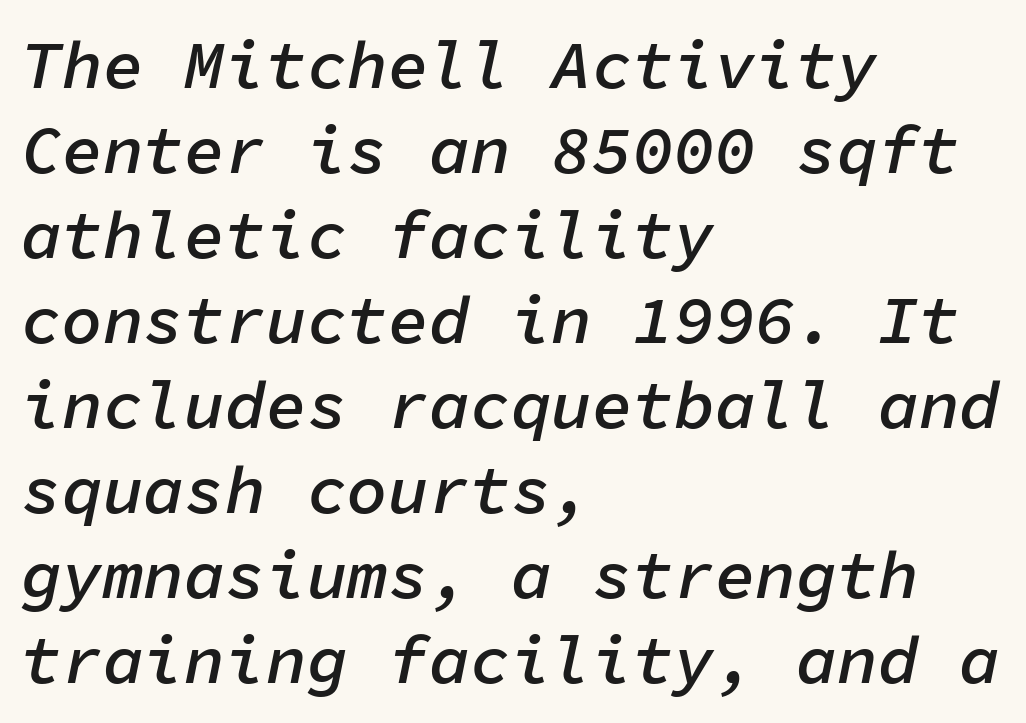
The image shows 68 px semibold type, italic (leaning right), monospaced; set left-aligned, normal line spacing (1.25x), normal letter spacing, not underlined; low stroke contrast and a medium x-height.
